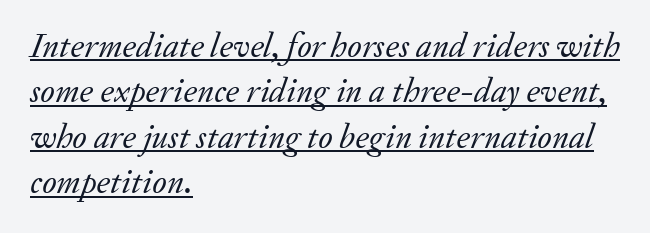
{"serif": "yes", "italic": "yes", "lean": "right", "slant_degrees": 20, "bold": "no", "weight": "regular", "width": "normal", "stroke_contrast": "low", "x_height": "small", "monospaced": "no", "underline": "yes", "align": "left", "line_spacing": "normal", "line_spacing_ratio": 1.3, "letter_spacing": "normal", "letter_spacing_em": 0.0, "glyph_px": 35}
